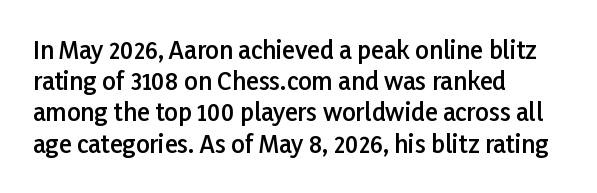
The image shows 24 px text type, upright; set left-aligned, normal line spacing (1.3x), normal letter spacing, not underlined.
